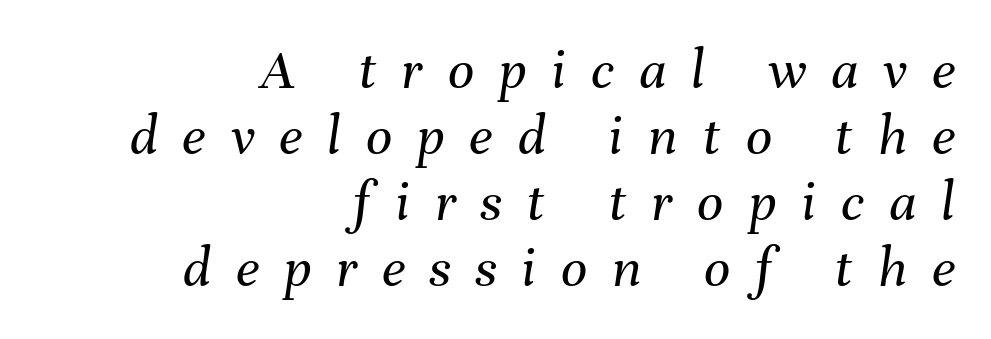
Designer's note — italics engaged. Characters follow at a spacing far wider than the type designer built in. Visually the block forms a straight wall on the right and a jagged coastline on the left. Each new line begins almost immediately beneath the previous one. A bare baseline throughout the passage.
